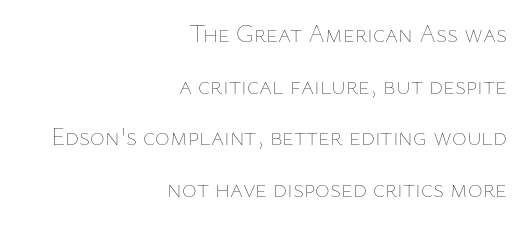
Q: Is the text bold? A: No.
Q: Is the text italic (slanted)? A: No, it is upright.
Q: Is the text underlined? A: No.
Q: How is the paragraph aligned? A: Right-aligned.
Q: Is the spacing between letters normal or unusually wide? A: Normal.
Q: Is the spacing between lines tight, normal or loose? A: Loose.
